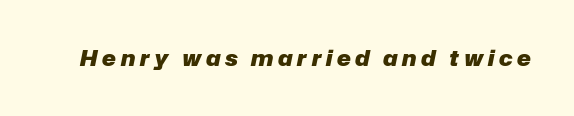
If you drew a line through each stem, it would be angled. The rendering uses a bold face; every stroke is thick and dark. Does extra space separate the letters? Yes, quite a lot of it. Nobody drew a line under any word here.
